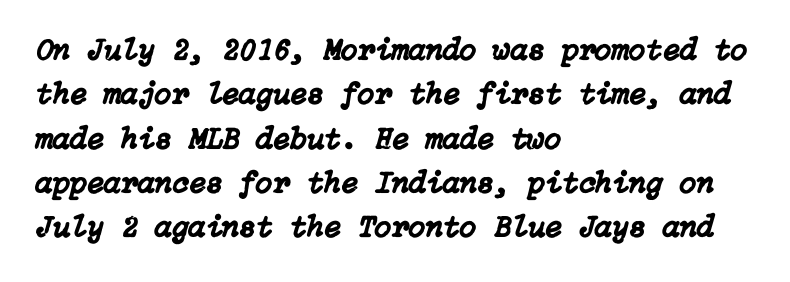
The image shows 31 px text type, italic (leaning right); set left-aligned, normal line spacing (1.43x), normal letter spacing, not underlined; low stroke contrast and a medium x-height.
